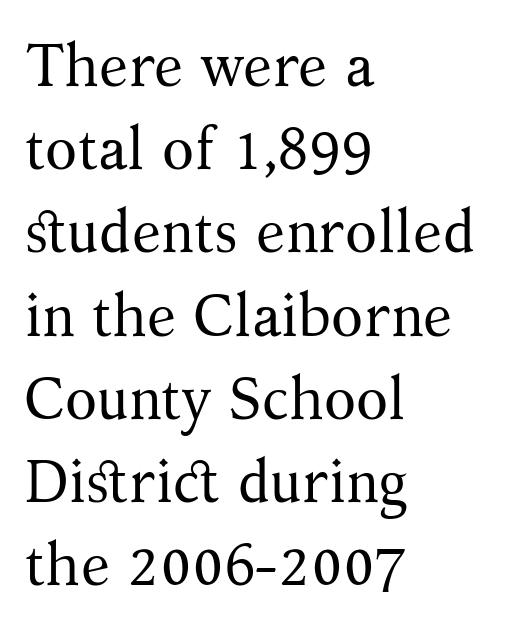
Q: Is the text bold? A: No.
Q: Is the text italic (slanted)? A: No, it is upright.
Q: Is the typeface a serif or a sans-serif typeface? A: Serif.
Q: Is the text underlined? A: No.
Q: How is the paragraph aligned? A: Left-aligned.
Q: Is the spacing between letters normal or unusually wide? A: Normal.
Q: Is the spacing between lines tight, normal or loose? A: Normal.
Q: Width (condensed, normal, or wide)? A: Normal.
Q: Stroke contrast? A: Medium.
Q: x-height? A: Medium.
Q: Monospaced? A: No.
